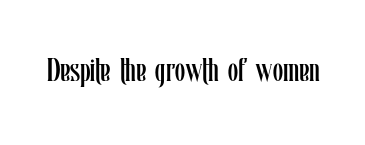
The image shows 33 px regular-weight, condensed type, upright; set normal letter spacing, not underlined; low stroke contrast and a medium x-height.
